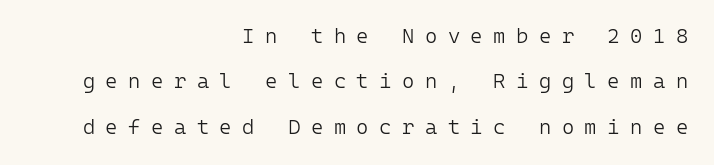
The image shows 21 px text type, upright; set right-aligned, loose line spacing (2.16x), unusually wide letter spacing (+0.5 em), not underlined.
